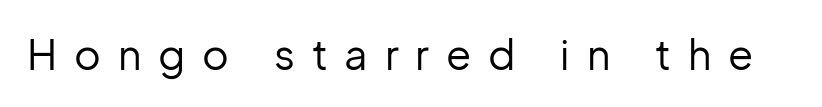
This rendering widens character spacing well past its baseline value. A bare baseline throughout the passage. This rendering employs a face without finishing strokes, i.e., a sans-serif. A typesetter would call this proportional, since set widths differ per character. Ordinary non-slanted type is in use. No extra ink here — the face is not bold.
